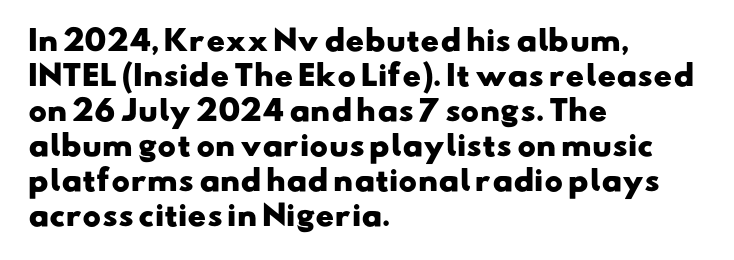
The image shows 28 px heavy, wide sans-serif type; set left-aligned, normal line spacing (1.25x), normal letter spacing, not underlined; low stroke contrast and a small x-height.
